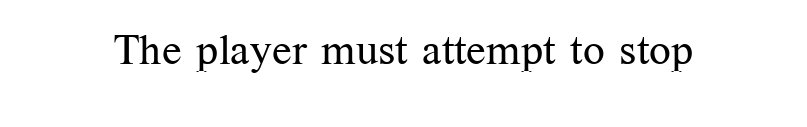
Vertical strokes here are truly vertical. The string is rendered with underlining switched off. Do the characters align in a grid? No, the font is proportional. Look at the bottom of the vertical strokes: they flare into serifs here. The weight would be labelled regular, book, light, or lighter still. Observe the ordinary spacing: letters are neighbours, not strangers.
